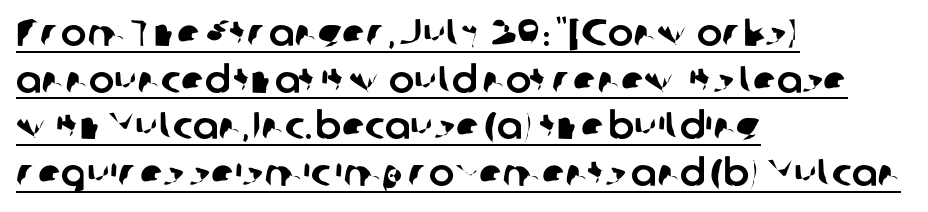
The image shows 38 px sans-serif type; set left-aligned, line spacing 1.23x, normal letter spacing, underlined; low stroke contrast and a medium x-height.
